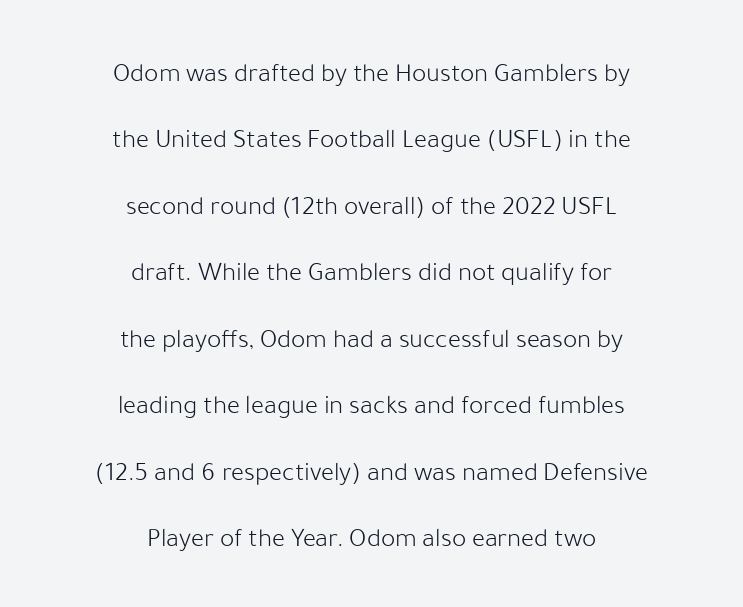
The image shows 27 px text type, upright; set centered, loose line spacing (2.46x), normal letter spacing, not underlined.
